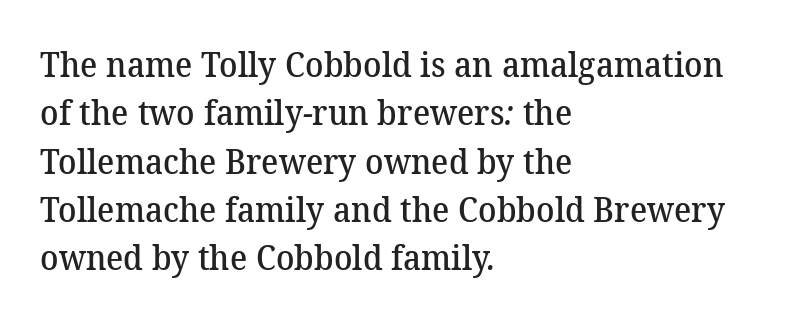
Moderately thickened strokes mark this as semibold type. The passage shown is typed in a proportional face where columns would drift. Left-aligned paragraph, ragged on the right. How would I describe the line gaps? Plain and ordinary. The rendering keeps characters at their native spacing.
